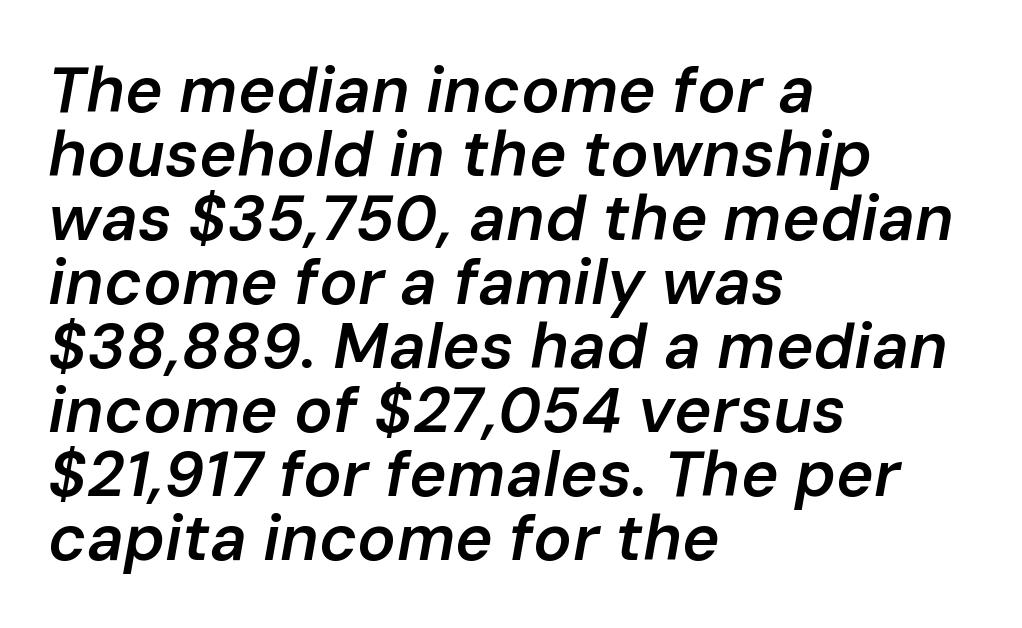
Typographic density is moderately raised because the face is semibold. When letters slant like this, we call the style italic. Horizontally, the lines are justified to the leading edge only. Lines of text with bare space underneath.
